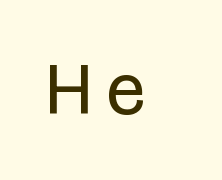
The image shows 73 px regular-weight, condensed sans-serif type, upright; set unusually wide letter spacing (+0.21 em), not underlined; low stroke contrast and a large x-height.
